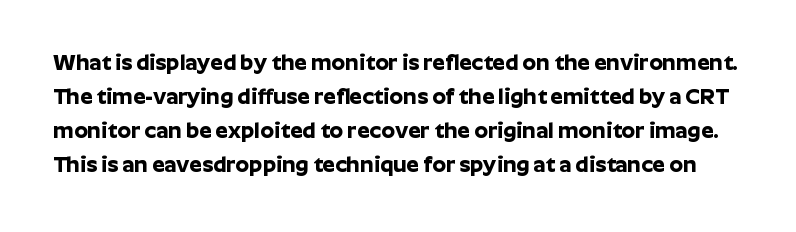
Q: Is the text bold? A: Yes.
Q: Is the text italic (slanted)? A: No, it is upright.
Q: Is the text underlined? A: No.
Q: Is the spacing between letters normal or unusually wide? A: Normal.
Q: Is the spacing between lines tight, normal or loose? A: Normal.
